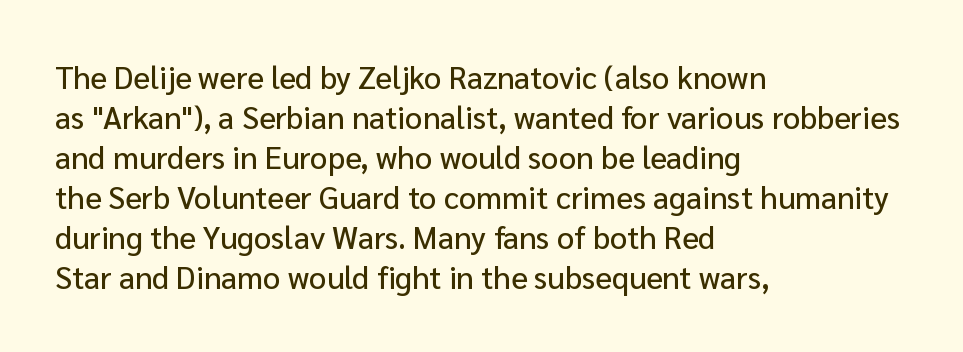
Q: Is the text italic (slanted)? A: No, it is upright.
Q: Is the typeface a serif or a sans-serif typeface? A: Sans-serif.
Q: Is the text underlined? A: No.
Q: How is the paragraph aligned? A: Left-aligned.
Q: Is the spacing between letters normal or unusually wide? A: Normal.
Q: Is the spacing between lines tight, normal or loose? A: Normal.
Q: Width (condensed, normal, or wide)? A: Normal.
Q: Stroke contrast? A: Low.
Q: x-height? A: Medium.
Q: Monospaced? A: No.
